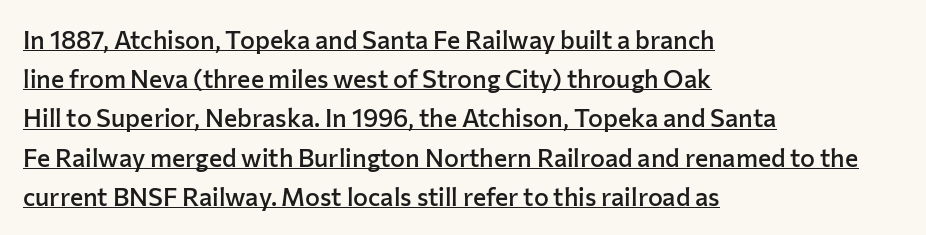
Q: Is the text bold? A: Semi-bold.
Q: Is the text italic (slanted)? A: No, it is upright.
Q: Is the text underlined? A: Yes.
Q: How is the paragraph aligned? A: Left-aligned.
Q: Is the spacing between letters normal or unusually wide? A: Normal.
Q: Is the spacing between lines tight, normal or loose? A: Normal.
